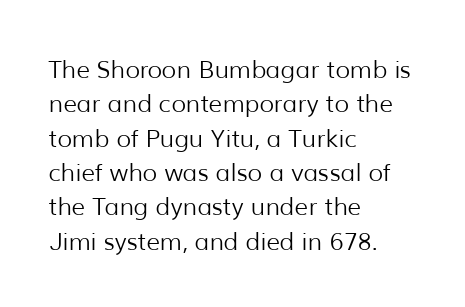
The image shows 24 px text type, upright; set left-aligned, normal line spacing (1.43x), normal letter spacing, not underlined.
